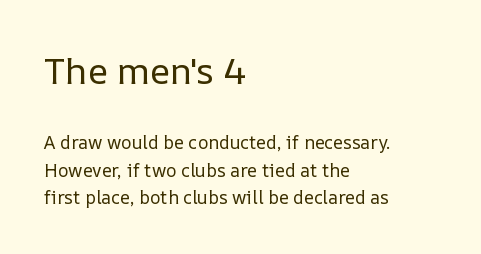
Glance below the letters and you will spot only blank space. Short and long lines alike share a common starting point at left. Honestly, the letter spacing is just normal — you wouldn't notice it. The typesetting does not lean heavy: it is not bold.
